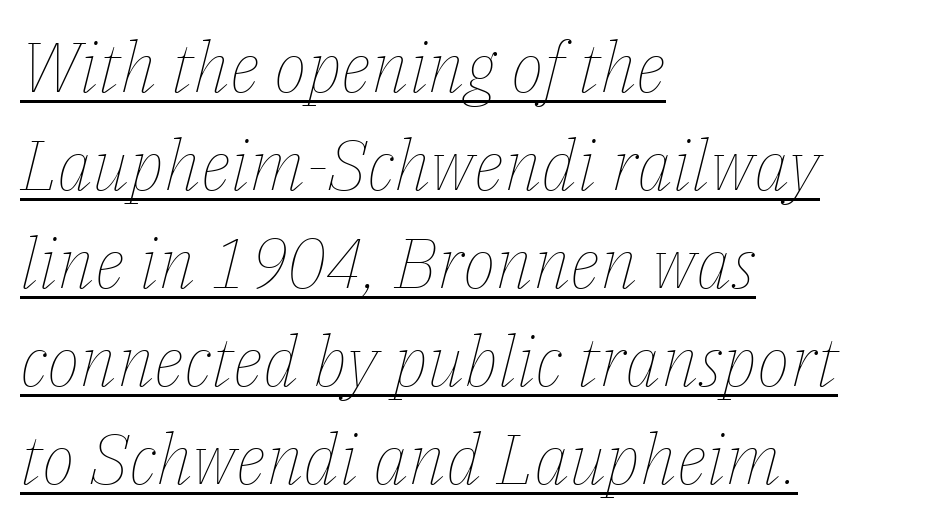
{"italic": "yes", "lean": "right", "slant_degrees": 14, "bold": "no", "weight": "thin", "width": "normal", "stroke_contrast": "low", "x_height": "medium", "monospaced": "no", "underline": "yes", "align": "left", "line_spacing": "normal", "line_spacing_ratio": 1.4, "letter_spacing": "normal", "letter_spacing_em": 0.0, "glyph_px": 70}
